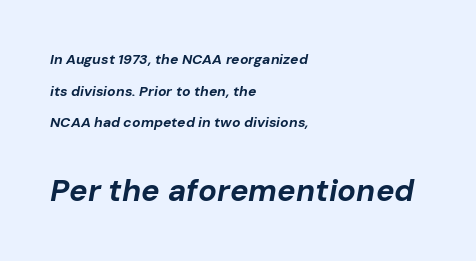
The image shows 31 px bold type, italic (leaning right); set left-aligned, loose line spacing (2.26x), normal letter spacing, not underlined; the second (bottom) block is 2.21x larger; low stroke contrast and a medium x-height.
